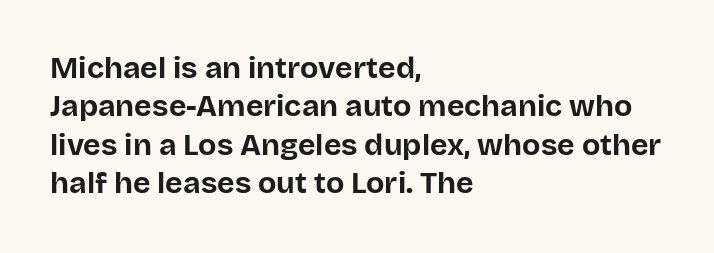
Tall strokes in this sample are plumb rather than angled. The letters advance in unequal steps, a hallmark of proportional type. The block of text has a typical density, with ordinary space between rows. Short note: letters normally spaced.
